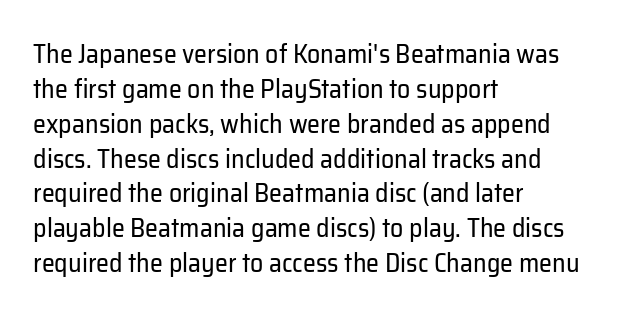
The strip under each line holds only bare page. Short note: letters normally spaced. The axis of the letterforms is exactly vertical. Line spacing here is normal. The rendering anchors every line to the left-hand side.
